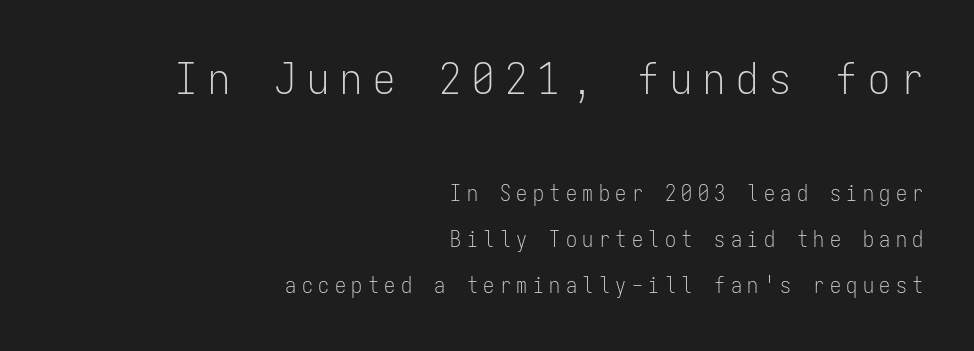
The gaps between neighbouring characters are conspicuously large. Every character here occupies the same horizontal width, giving the sample a typewriter-like rhythm. No italicization has been applied; the sample stays upright. Caption: face not bold, strokes unweighted. Summary of vertical rhythm: relaxed, with wide interline spacing. If you drew a ruler down the right edge, every line would touch it.
